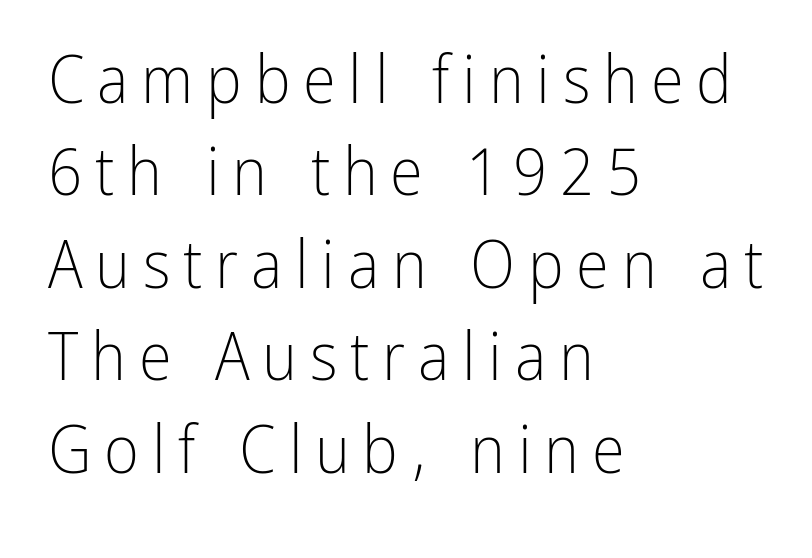
The image shows 67 px light, condensed sans-serif type, upright; set left-aligned, normal line spacing (1.38x), not underlined; low stroke contrast and a medium x-height.
